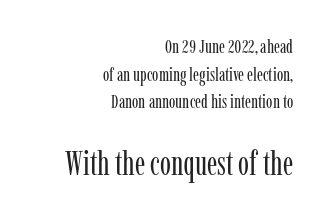
Q: Is the text bold? A: No.
Q: Is the text italic (slanted)? A: No, it is upright.
Q: Is the typeface a serif or a sans-serif typeface? A: Serif.
Q: Is the text underlined? A: No.
Q: How is the paragraph aligned? A: Right-aligned.
Q: Is the spacing between letters normal or unusually wide? A: Normal.
Q: Is the spacing between lines tight, normal or loose? A: Normal.
Q: Which block of text is set in a larger size, the first (top) or the second (bottom)? A: The second (bottom) one.
Q: Width (condensed, normal, or wide)? A: Condensed.
Q: Stroke contrast? A: Low.
Q: x-height? A: Medium.
Q: Monospaced? A: No.
